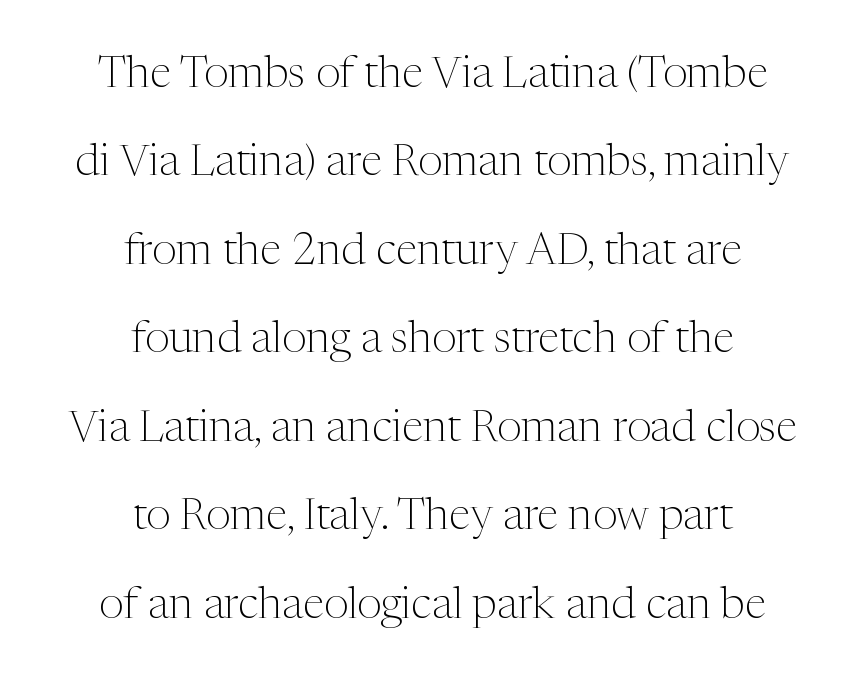
The image shows 44 px light serif type, upright; set centered, loose line spacing (2.01x), normal letter spacing, not underlined; medium stroke contrast and a medium x-height.
